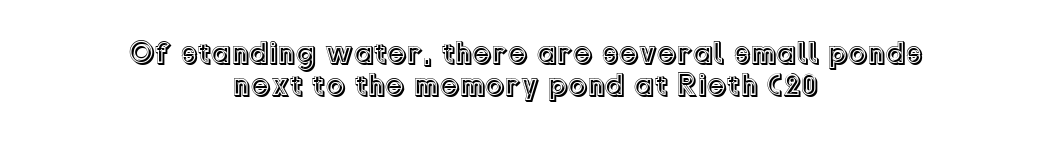
{"italic": "no", "width": "normal", "x_height": "medium", "monospaced": "no", "underline": "no", "align": "center", "line_spacing": "tight", "line_spacing_ratio": 1.02, "letter_spacing": "normal", "letter_spacing_em": 0.0, "glyph_px": 31}
